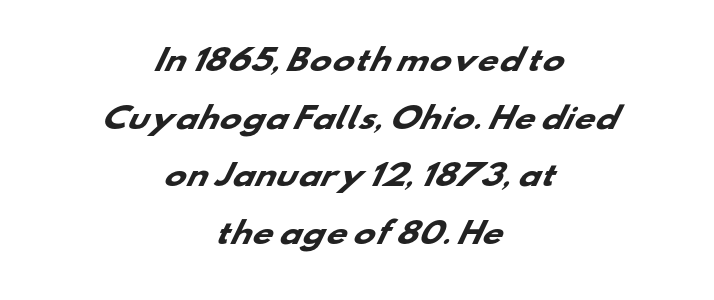
Q: Is the text bold? A: Yes.
Q: Is the typeface a serif or a sans-serif typeface? A: Sans-serif.
Q: Is the text underlined? A: No.
Q: How is the paragraph aligned? A: Centered.
Q: Is the spacing between letters normal or unusually wide? A: Normal.
Q: Is the spacing between lines tight, normal or loose? A: Loose.
Q: Width (condensed, normal, or wide)? A: Wide.
Q: Stroke contrast? A: Low.
Q: x-height? A: Small.
Q: Monospaced? A: No.
